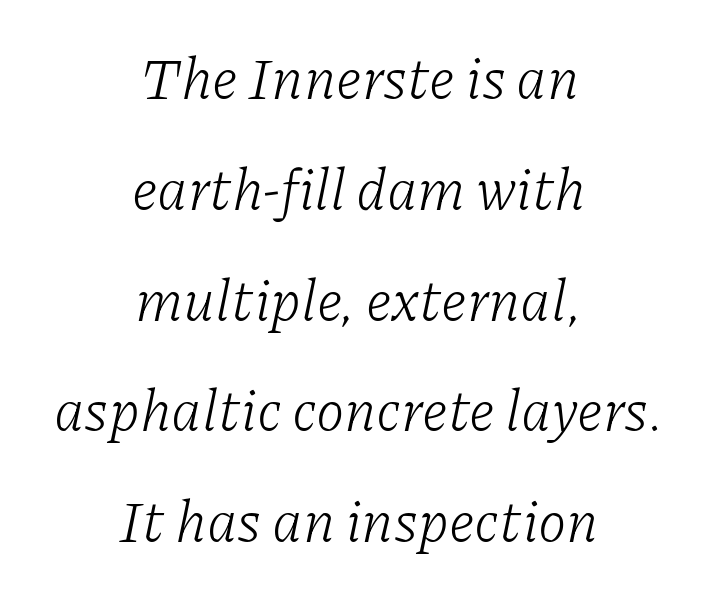
{"serif": "yes", "italic": "yes", "lean": "right", "slant_degrees": 11, "bold": "no", "weight": "light", "width": "normal", "stroke_contrast": "low", "x_height": "medium", "monospaced": "no", "underline": "no", "align": "center", "line_spacing": "loose", "line_spacing_ratio": 1.91, "letter_spacing": "normal", "letter_spacing_em": 0.0, "glyph_px": 58}
